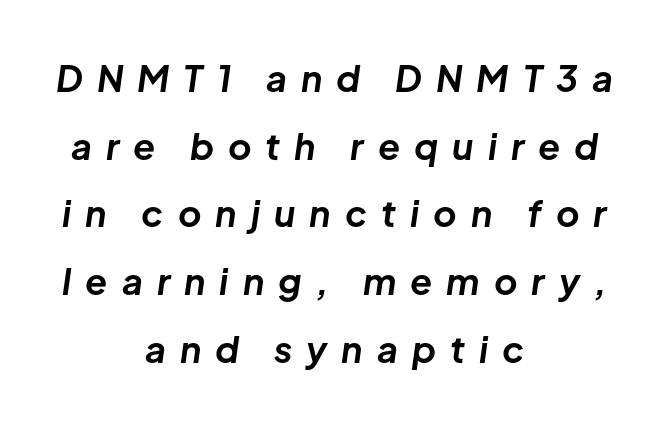
The letters advance in unequal steps, a hallmark of proportional type. An italicized treatment has been applied to the whole sample. Visually the block forms a symmetrical silhouette, jagged on both flanks. Someone cranked the tracking dial way up on this one. The glyphs are unaccompanied by any horizontal stroke below them. Typographic density is high because the face is bold.
